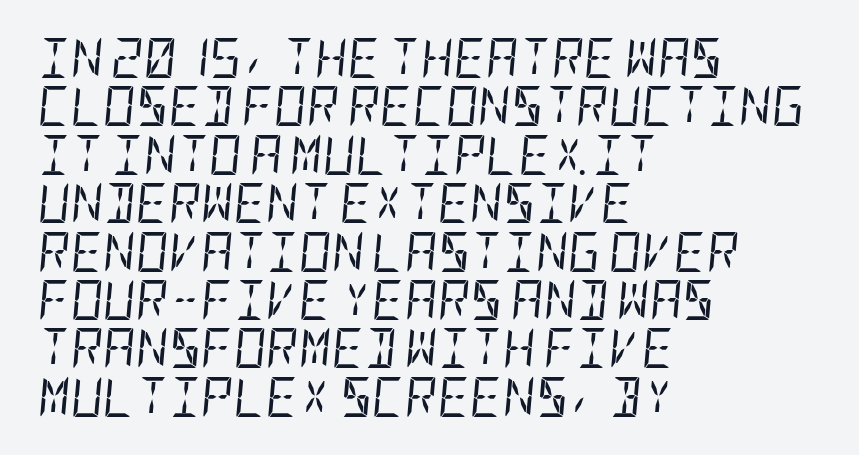
The image shows 40 px regular-weight, condensed type, italic (leaning right); set left-aligned, line spacing 1.21x, normal letter spacing, not underlined; low stroke contrast and a large x-height.
